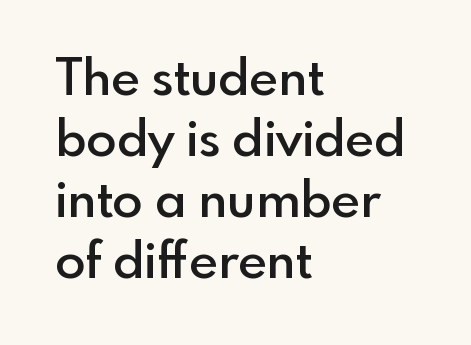
The image shows 50 px semibold sans-serif type, upright; set left-aligned, line spacing 1.22x, normal letter spacing, not underlined; a small x-height.
